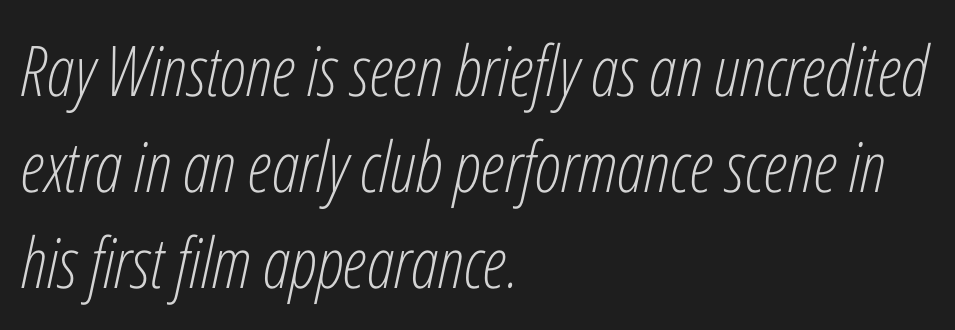
{"italic": "yes", "lean": "right", "slant_degrees": 12, "bold": "no", "weight": "light", "width": "condensed", "stroke_contrast": "low", "x_height": "medium", "monospaced": "no", "underline": "no", "align": "left", "line_spacing": "normal", "line_spacing_ratio": 1.37, "letter_spacing": "normal", "letter_spacing_em": 0.0, "glyph_px": 70}
